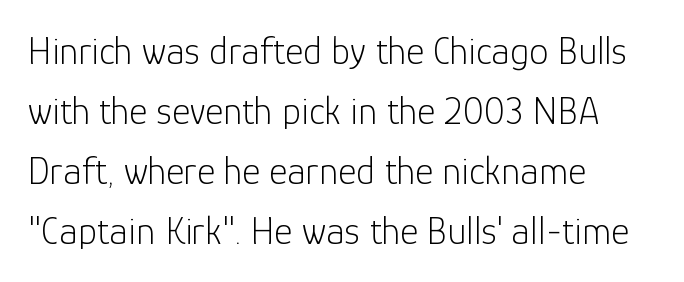
Q: Is the text bold? A: No.
Q: Is the text italic (slanted)? A: No, it is upright.
Q: Is the typeface a serif or a sans-serif typeface? A: Sans-serif.
Q: Is the text underlined? A: No.
Q: How is the paragraph aligned? A: Left-aligned.
Q: Is the spacing between letters normal or unusually wide? A: Normal.
Q: Is the spacing between lines tight, normal or loose? A: Normal.
Q: Width (condensed, normal, or wide)? A: Normal.
Q: Stroke contrast? A: Low.
Q: x-height? A: Medium.
Q: Monospaced? A: No.
